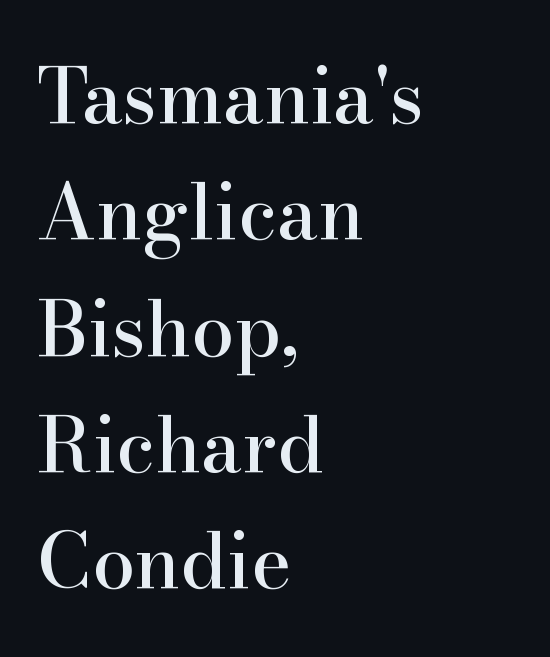
{"serif": "yes", "italic": "no", "width": "normal", "stroke_contrast": "high", "x_height": "small", "monospaced": "no", "underline": "no", "align": "left", "line_spacing": "normal", "line_spacing_ratio": 1.53, "letter_spacing": "normal", "letter_spacing_em": 0.0, "glyph_px": 76}
